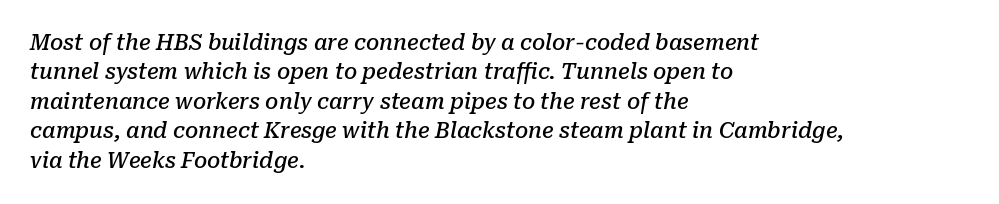
Q: Is the text bold? A: Semi-bold.
Q: Is the text italic (slanted)? A: Yes, it leans right by about 10 degrees.
Q: Is the text underlined? A: No.
Q: How is the paragraph aligned? A: Left-aligned.
Q: Is the spacing between letters normal or unusually wide? A: Normal.
Q: Is the spacing between lines tight, normal or loose? A: Normal.
